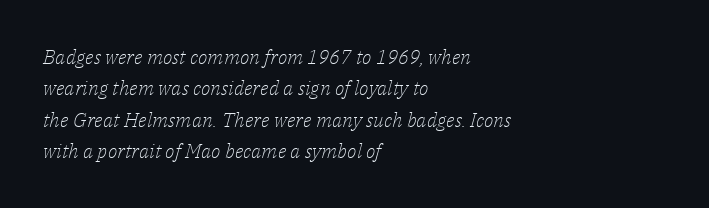
Short and long lines alike share a common starting point at left. Short note: letters normally spaced. The glyphs look as if they've been sheared to an angle. A light-to-regular cut is what we see here. This block has exactly the height ordinary leading produces. The area under the type is left untouched.
